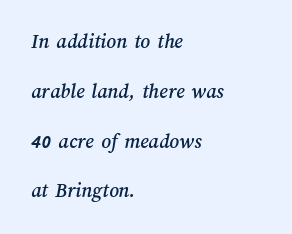
Visually the block forms a straight wall on the left and a jagged coastline on the right. No word sits above an underline. The gaps between neighbouring characters are ordinary and unremarkable. Line spacing here is loose.
